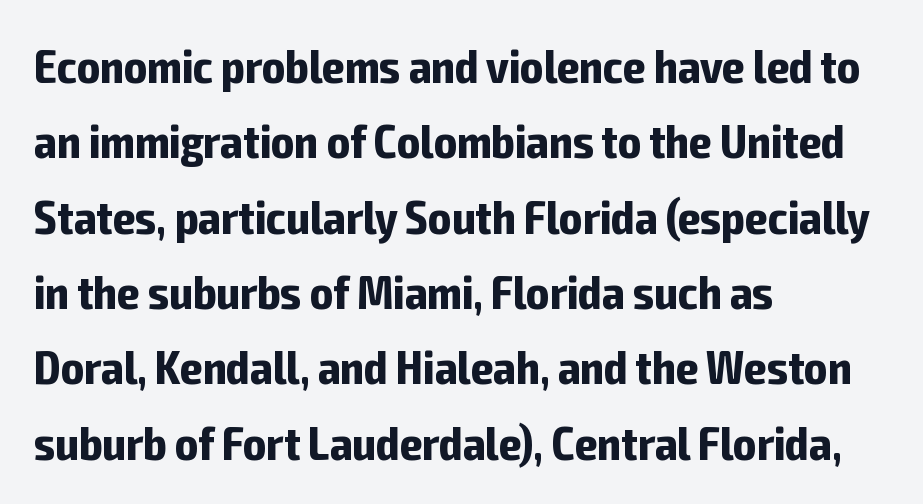
{"serif": "no", "italic": "no", "bold": "yes", "weight": "bold", "width": "condensed", "stroke_contrast": "low", "x_height": "medium", "monospaced": "no", "underline": "no", "align": "left", "line_spacing": "normal", "line_spacing_ratio": 1.57, "letter_spacing": "normal", "letter_spacing_em": 0.0, "glyph_px": 48}
